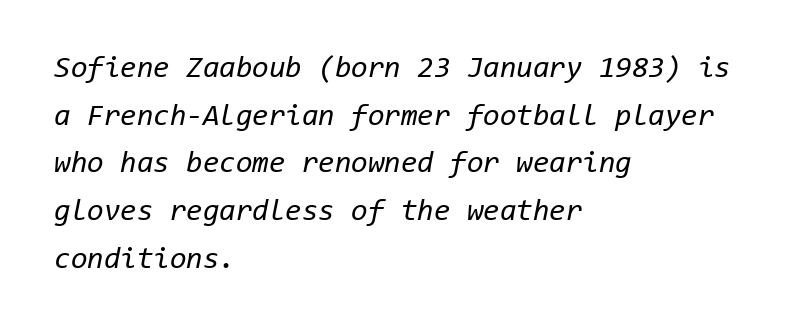
{"italic": "yes", "lean": "right", "slant_degrees": 11, "bold": "no", "weight": "regular", "width": "normal", "stroke_contrast": "low", "x_height": "medium", "monospaced": "yes", "underline": "no", "align": "left", "line_spacing": "normal", "line_spacing_ratio": 1.59, "letter_spacing": "normal", "letter_spacing_em": 0.0, "glyph_px": 30}
